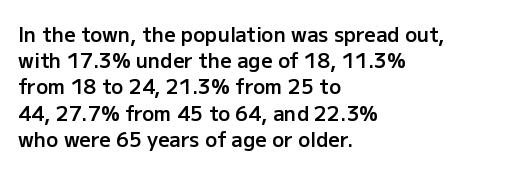
{"italic": "no", "bold": "semi", "underline": "no", "align": "left", "line_spacing": "normal", "line_spacing_ratio": 1.31, "letter_spacing": "normal", "letter_spacing_em": 0.0, "glyph_px": 20}
